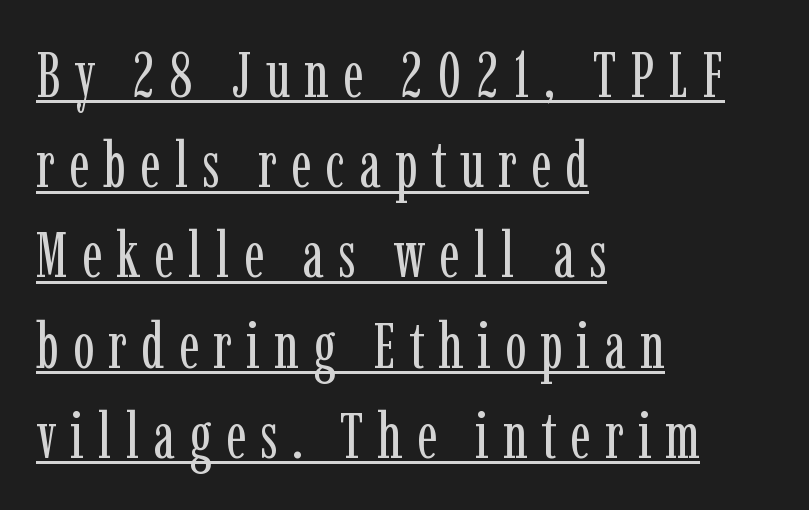
Q: Is the text bold? A: No.
Q: Is the text italic (slanted)? A: No, it is upright.
Q: Is the typeface a serif or a sans-serif typeface? A: Serif.
Q: Is the text underlined? A: Yes.
Q: How is the paragraph aligned? A: Left-aligned.
Q: Is the spacing between letters normal or unusually wide? A: Unusually wide.
Q: Is the spacing between lines tight, normal or loose? A: Normal.
Q: Width (condensed, normal, or wide)? A: Condensed.
Q: Stroke contrast? A: Low.
Q: x-height? A: Medium.
Q: Monospaced? A: No.
